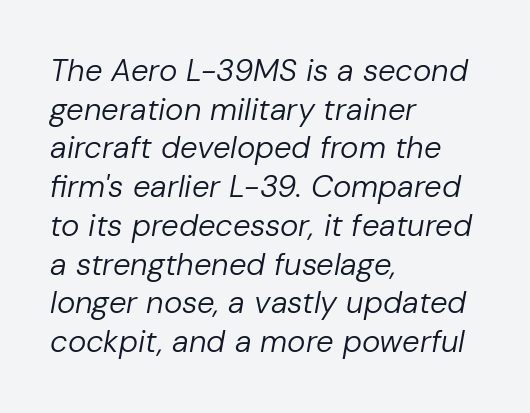
The image shows 31 px regular-weight type, italic (leaning right); set left-aligned, normal line spacing (1.25x), normal letter spacing, not underlined; low stroke contrast and a medium x-height.
